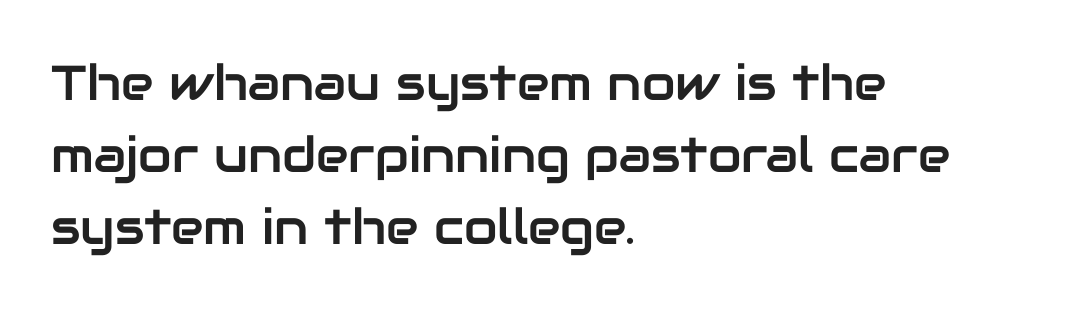
When letters stand straight like this, we call the style roman or upright. The rendering uses natural spacing where letterforms have individual widths. Short and long lines alike share a common starting point at left. The font family rendered here belongs to the sans-serif group. Here the glyphs are tracked normally, forming tight word shapes. Honestly, there is no underline to notice here at all.
